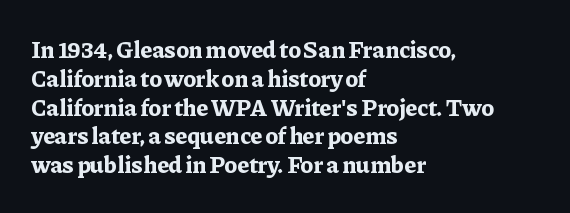
A classic flush-left, rag-right setting is used for this passage. Plenty of ink on the page — the face is bold. A typesetter would mark this as roman, not italic. In terms of letterspacing, this is plain default setting. The zone under the glyphs is completely vacant.
